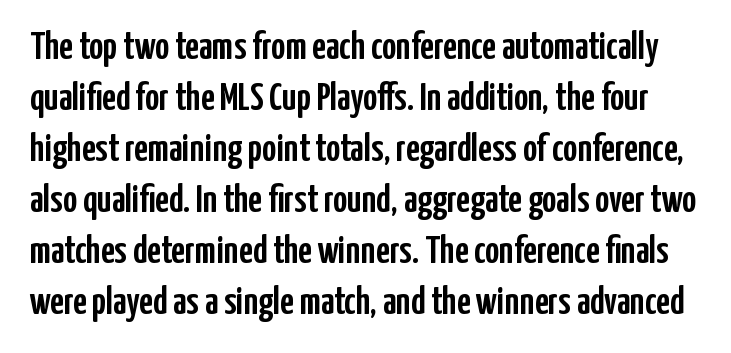
The gap between lines stays unmarked. Does the leading feel generous? No, just average. Is the letter spacing exaggerated? No — it looks like the ordinary default. Are there feet on the stems? There aren't — it's a sans. Do the letters lean? They stand straight. The face used here is proportionally spaced, like ordinary book or web type.
